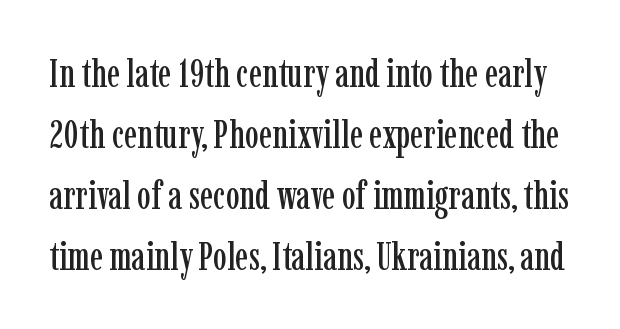
{"serif": "yes", "italic": "no", "width": "condensed", "stroke_contrast": "low", "x_height": "medium", "monospaced": "no", "underline": "no", "line_spacing": "normal", "line_spacing_ratio": 1.56, "letter_spacing": "normal", "letter_spacing_em": 0.0, "glyph_px": 39}
